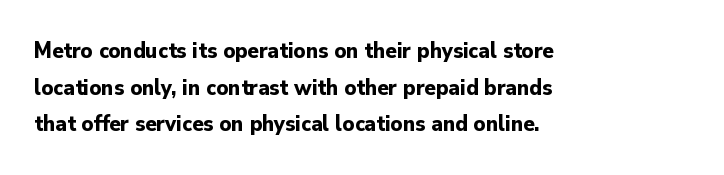
Q: Is the text bold? A: Yes.
Q: Is the text italic (slanted)? A: No, it is upright.
Q: Is the text underlined? A: No.
Q: How is the paragraph aligned? A: Left-aligned.
Q: Is the spacing between letters normal or unusually wide? A: Normal.
Q: Is the spacing between lines tight, normal or loose? A: Normal.
